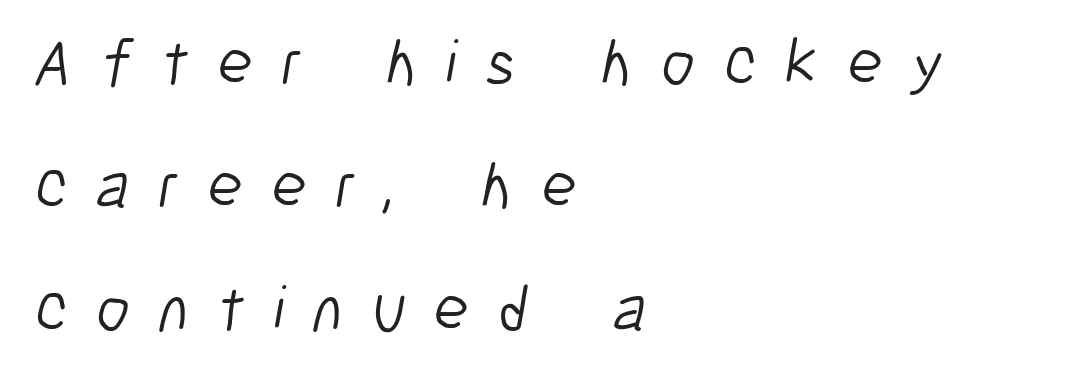
Q: Is the text bold? A: No.
Q: Is the typeface a serif or a sans-serif typeface? A: Sans-serif.
Q: Is the text underlined? A: No.
Q: How is the paragraph aligned? A: Left-aligned.
Q: Is the spacing between letters normal or unusually wide? A: Unusually wide.
Q: Width (condensed, normal, or wide)? A: Condensed.
Q: Stroke contrast? A: Low.
Q: x-height? A: Medium.
Q: Monospaced? A: No.
